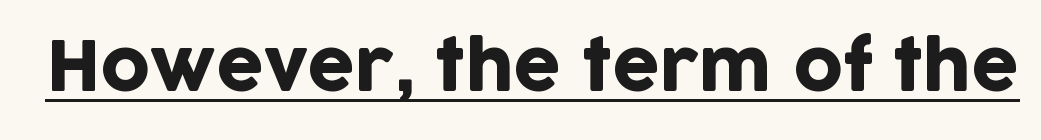
Q: Is the text italic (slanted)? A: No, it is upright.
Q: Is the typeface a serif or a sans-serif typeface? A: Sans-serif.
Q: Is the text underlined? A: Yes.
Q: Is the spacing between letters normal or unusually wide? A: Normal.
Q: Width (condensed, normal, or wide)? A: Normal.
Q: Stroke contrast? A: Low.
Q: x-height? A: Large.
Q: Monospaced? A: No.
